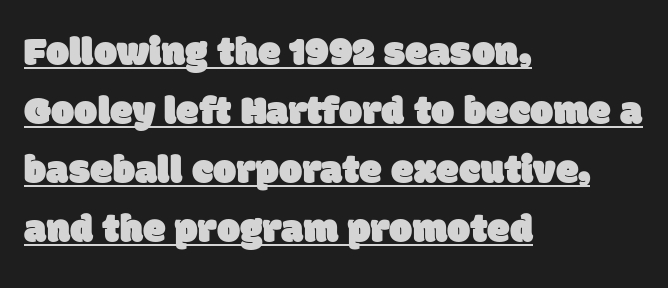
Grotesque or geometric, the face here clearly has no serifs. The paragraph has a hard left edge and a soft right edge. Note the varied advance widths — an 'i' is clearly narrower than an 'm'. Evenly set lines give the paragraph a standard silhouette. The lettering is marked with a stroke running underneath it.
